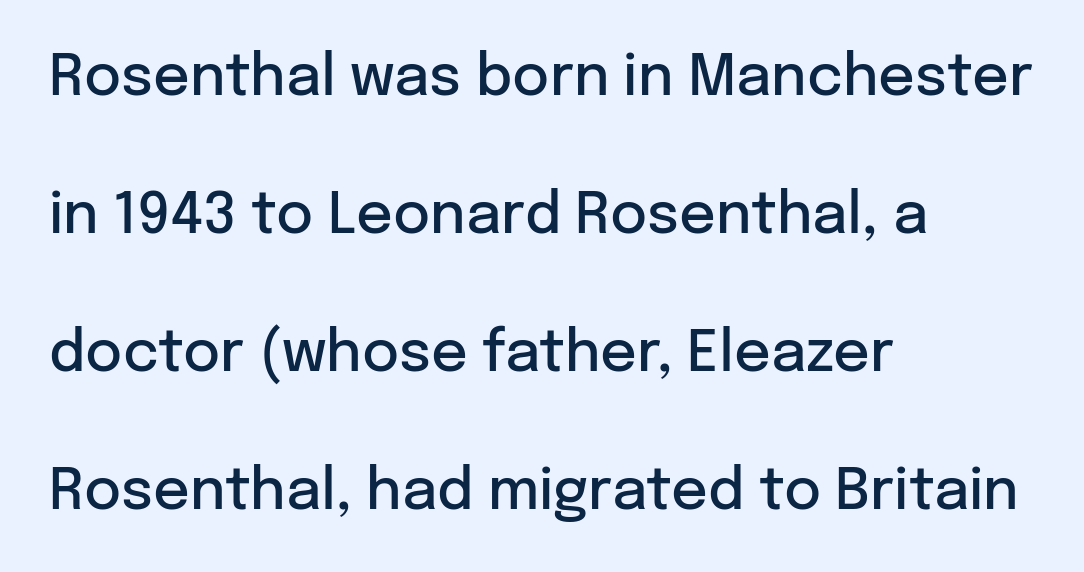
{"serif": "no", "italic": "no", "bold": "semi", "weight": "semibold", "width": "normal", "stroke_contrast": "low", "x_height": "medium", "monospaced": "no", "underline": "no", "align": "left", "line_spacing": "loose", "line_spacing_ratio": 2.42, "letter_spacing": "normal", "letter_spacing_em": 0.0, "glyph_px": 57}
